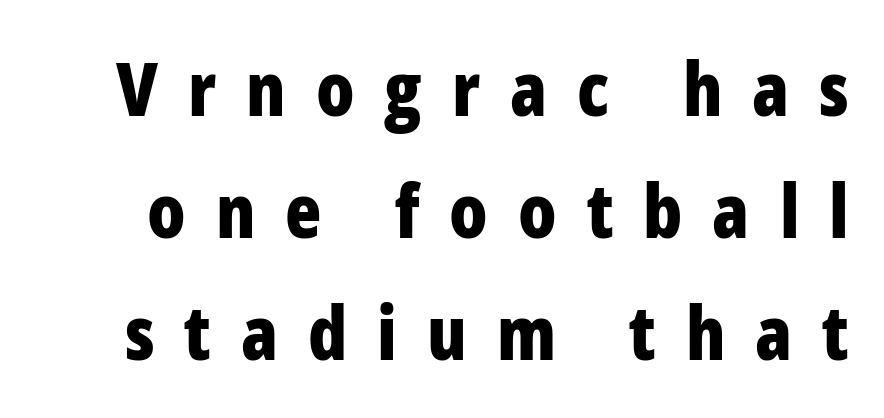
Emphasis by weight is at full strength: bold. Looks like regular typesetting: each glyph gets only the width it needs. You can tell from the bare stems that sans-serif type was used. Students, observe: this is what conventionally led text looks like. The space directly below the letters is spotless. Honestly, the letter spacing is so wide it's the main thing you notice.
